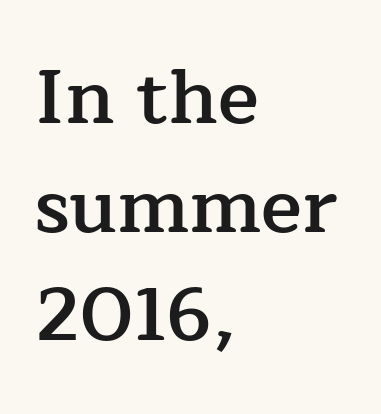
The image shows 76 px semibold serif type, upright; set left-aligned, normal line spacing (1.43x), normal letter spacing, not underlined; low stroke contrast and a medium x-height.
